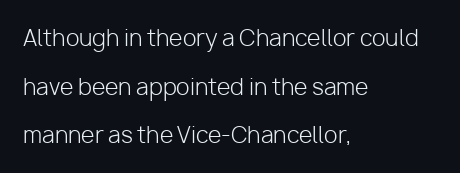
{"italic": "no", "bold": "no", "underline": "no", "align": "left", "line_spacing": "loose", "line_spacing_ratio": 2.21, "letter_spacing": "normal", "letter_spacing_em": 0.0, "glyph_px": 22}
